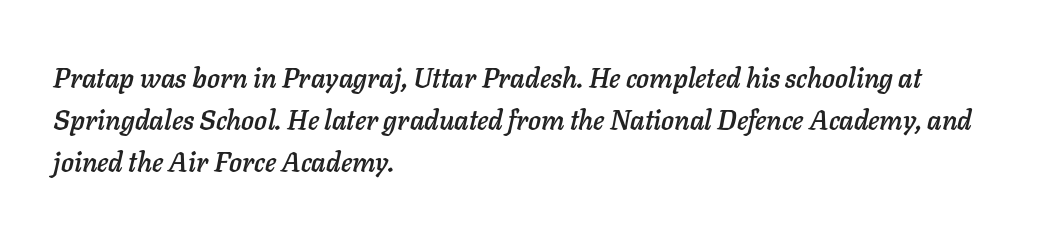
One-word summary of the alignment: left. Regarding leading, the lines here are spaced in the standard way. A typesetter would call this zero additional tracking. Posture: slanted. Letters rest on an invisible, unmarked baseline.
